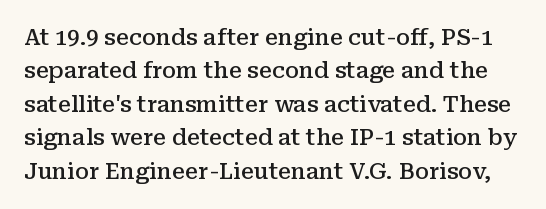
Q: Is the text bold? A: Semi-bold.
Q: Is the text italic (slanted)? A: No, it is upright.
Q: Is the text underlined? A: No.
Q: Is the spacing between letters normal or unusually wide? A: Normal.
Q: Is the spacing between lines tight, normal or loose? A: Normal.
